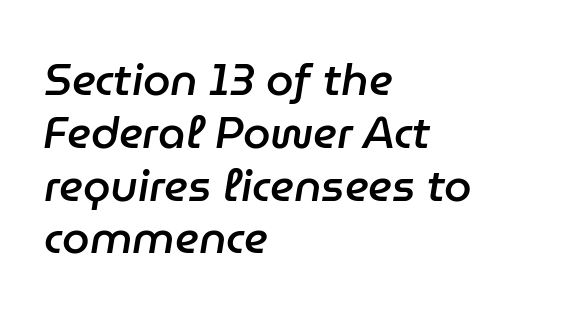
The image shows 44 px semibold type, italic (leaning right); set left-aligned, line spacing 1.2x, normal letter spacing, not underlined; low stroke contrast and a medium x-height.
